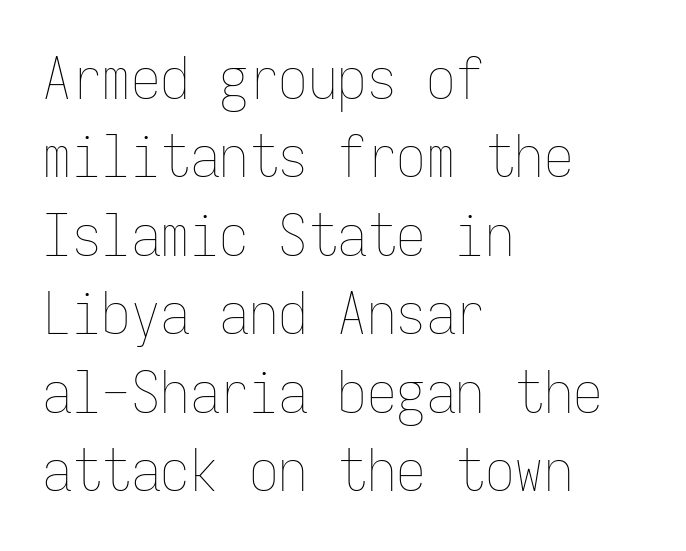
Stems and bowls with no extra thickness — not bold. You could count columns in this text — the font is strictly monospaced. Vertically, the passage feels balanced, rows spaced as you'd expect. What stands out about the letter spacing? Nothing — it is the standard amount. The typesetter chose a ragged-right arrangement here.
